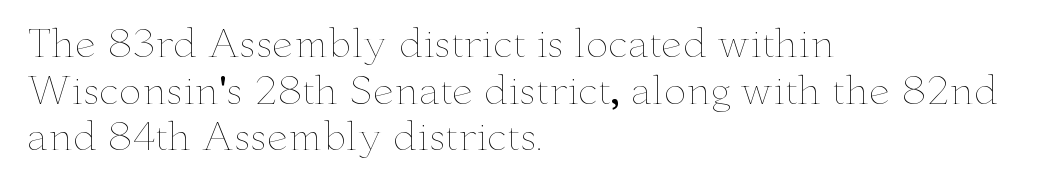
Quick note: not italic, upright. You could not count columns in this text — the font is proportionally spaced. A bare baseline throughout the passage. Alignment: flush left. Tracking here is standard; glyphs follow each other at the usual distance. Counters stay open thanks to moderate or lighter strokes.
